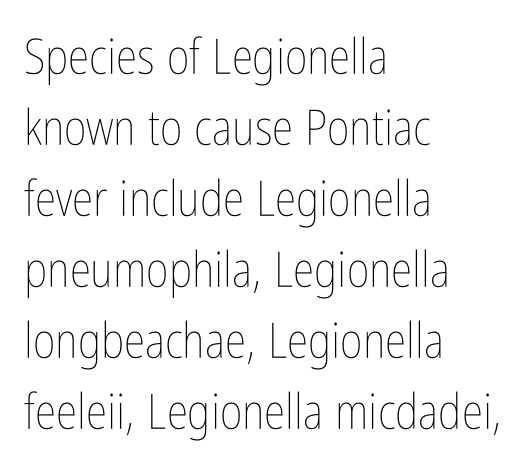
The image shows 49 px thin, condensed type, upright; set left-aligned, normal line spacing (1.45x), normal letter spacing, not underlined; low stroke contrast and a medium x-height.
